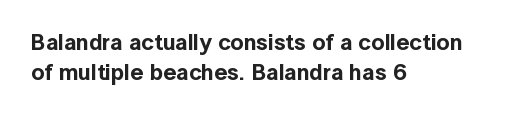
Q: Is the text italic (slanted)? A: No, it is upright.
Q: Is the text underlined? A: No.
Q: How is the paragraph aligned? A: Left-aligned.
Q: Is the spacing between letters normal or unusually wide? A: Normal.
Q: Is the spacing between lines tight, normal or loose? A: Normal.
